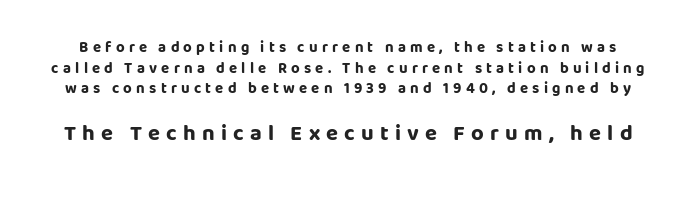
{"italic": "no", "bold": "yes", "underline": "no", "line_spacing": "normal", "line_spacing_ratio": 1.38, "letter_spacing": "wide", "letter_spacing_em": 0.28, "larger_block": "second", "size_ratio": 1.47, "glyph_px": 22}
